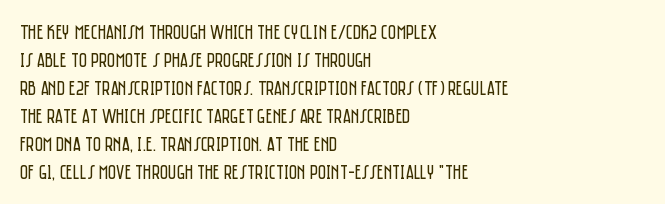
The image shows 20 px text type, upright; set left-aligned, normal line spacing (1.4x), normal letter spacing, not underlined.
